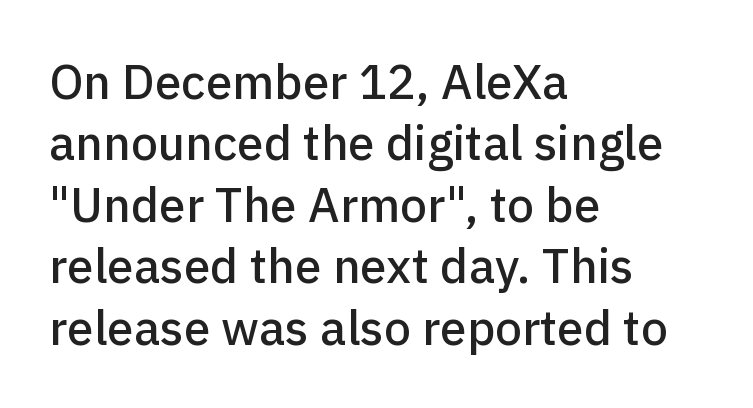
The image shows 48 px sans-serif type, upright; set left-aligned, normal line spacing (1.28x), normal letter spacing, not underlined; low stroke contrast and a medium x-height.
